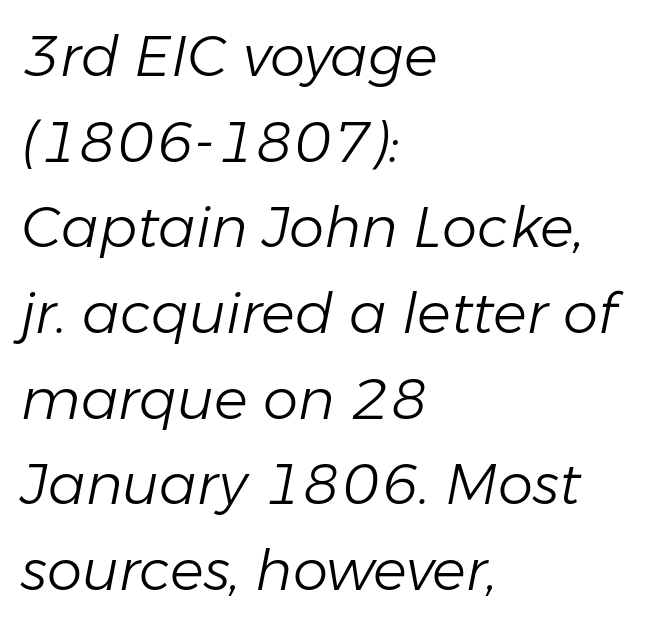
The image shows 56 px light type, italic (leaning right); set left-aligned, normal line spacing (1.53x), normal letter spacing, not underlined; low stroke contrast and a medium x-height.
